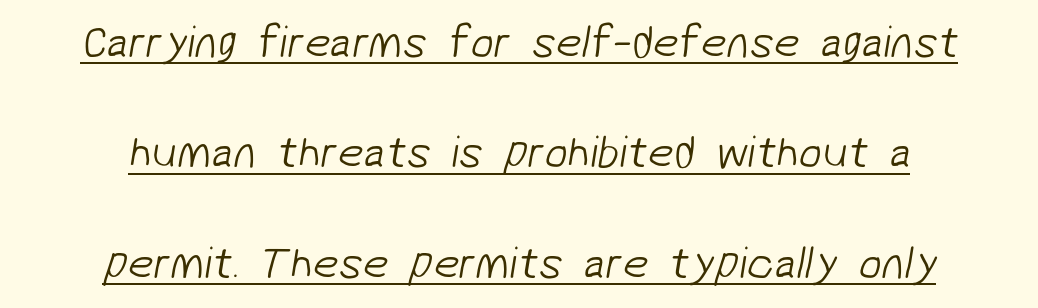
{"serif": "no", "bold": "no", "weight": "light", "width": "normal", "stroke_contrast": "low", "x_height": "medium", "monospaced": "no", "underline": "yes", "align": "center", "line_spacing": "loose", "line_spacing_ratio": 2.4, "letter_spacing": "normal", "letter_spacing_em": 0.0, "glyph_px": 46}
